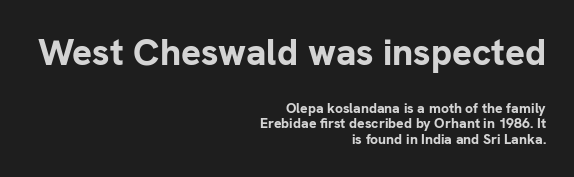
The image shows 37 px bold sans-serif type, upright; set right-aligned, tight line spacing (1.11x), normal letter spacing, not underlined; the first (top) block is 2.64x larger; low stroke contrast and a medium x-height.
